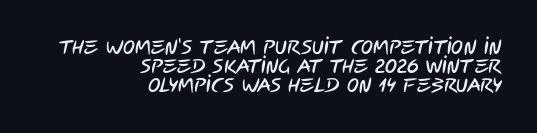
Q: Is the text underlined? A: No.
Q: How is the paragraph aligned? A: Right-aligned.
Q: Is the spacing between letters normal or unusually wide? A: Normal.
Q: Is the spacing between lines tight, normal or loose? A: Tight.
